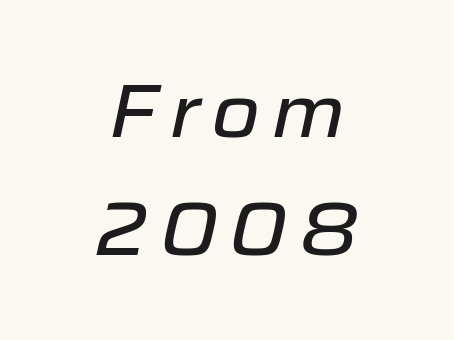
The image shows 75 px text type, italic (leaning right); set centered, normal line spacing (1.58x), not underlined; low stroke contrast and a medium x-height.
